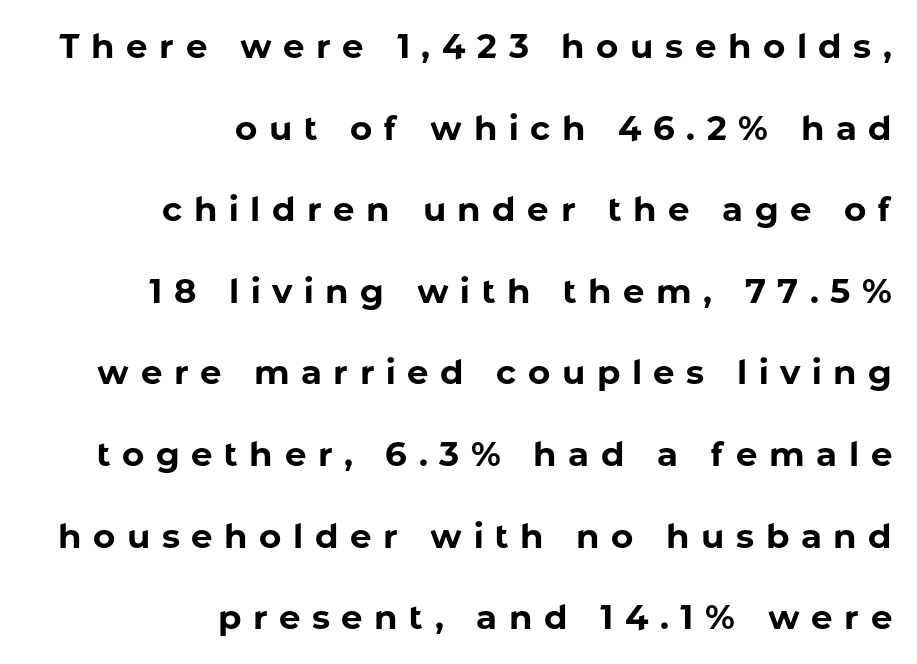
Q: Is the text bold? A: Yes.
Q: Is the text italic (slanted)? A: No, it is upright.
Q: Is the typeface a serif or a sans-serif typeface? A: Sans-serif.
Q: Is the text underlined? A: No.
Q: How is the paragraph aligned? A: Right-aligned.
Q: Is the spacing between letters normal or unusually wide? A: Unusually wide.
Q: Is the spacing between lines tight, normal or loose? A: Loose.
Q: Width (condensed, normal, or wide)? A: Normal.
Q: Stroke contrast? A: Low.
Q: x-height? A: Medium.
Q: Monospaced? A: No.
